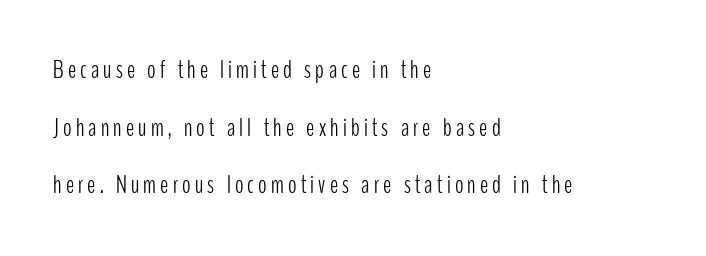
Is the stroke heavy? The answer is a plain regular-or-lighter. Line spacing here is loose. Letters rest on an invisible, unmarked baseline. Style check: upright.
